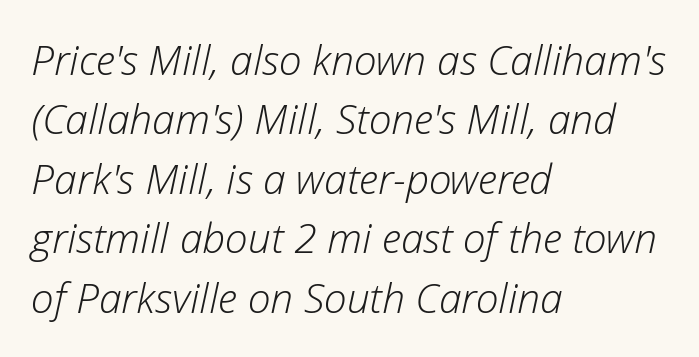
Q: Is the text bold? A: No.
Q: Is the text italic (slanted)? A: Yes, it leans right by about 12 degrees.
Q: Is the text underlined? A: No.
Q: How is the paragraph aligned? A: Left-aligned.
Q: Is the spacing between letters normal or unusually wide? A: Normal.
Q: Is the spacing between lines tight, normal or loose? A: Normal.
Q: Width (condensed, normal, or wide)? A: Normal.
Q: Stroke contrast? A: Low.
Q: x-height? A: Medium.
Q: Monospaced? A: No.
